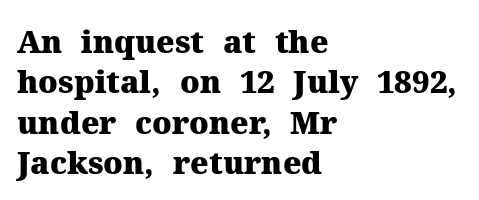
What's the leading like? Ordinary, nothing unusual. These lines carry a lot of weight — the face is fully bold. Tall strokes in this sample are plumb rather than angled. Does the copy run flush right? No — it runs flush left. The strip under each line holds only bare page. Do the characters align in a grid? No, the font is proportional.
